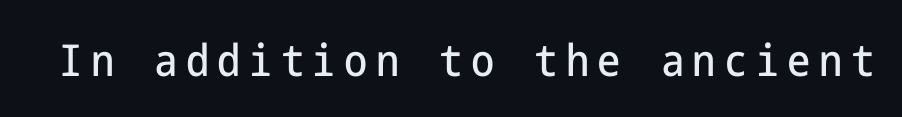
Q: Is the text italic (slanted)? A: No, it is upright.
Q: Is the typeface a serif or a sans-serif typeface? A: Sans-serif.
Q: Is the text underlined? A: No.
Q: Width (condensed, normal, or wide)? A: Condensed.
Q: Stroke contrast? A: Low.
Q: x-height? A: Medium.
